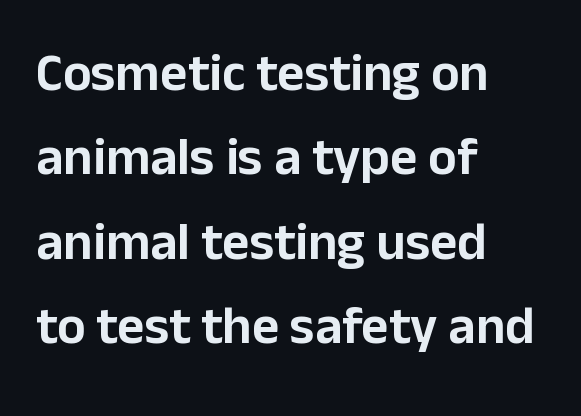
{"serif": "no", "italic": "no", "width": "normal", "stroke_contrast": "low", "x_height": "medium", "monospaced": "no", "underline": "no", "align": "left", "line_spacing": "normal", "line_spacing_ratio": 1.59, "letter_spacing": "normal", "letter_spacing_em": 0.0, "glyph_px": 53}
